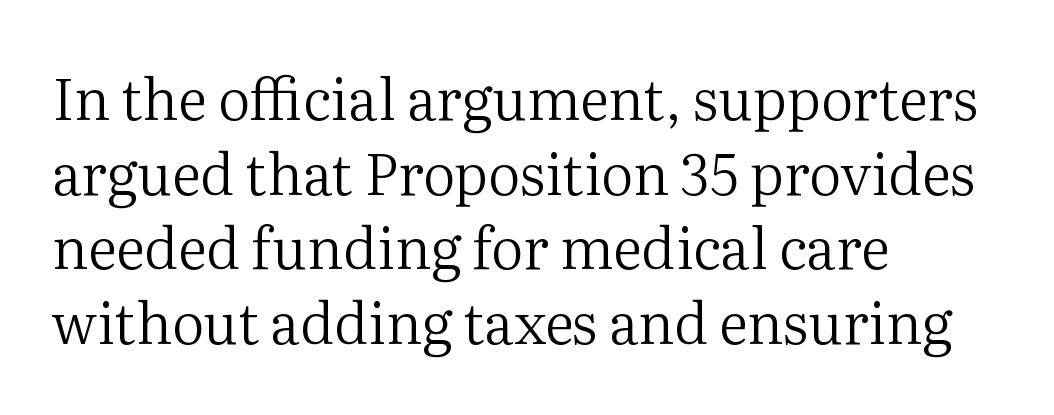
{"serif": "yes", "italic": "no", "bold": "no", "weight": "regular", "width": "normal", "stroke_contrast": "medium", "x_height": "medium", "monospaced": "no", "underline": "no", "align": "left", "line_spacing": "normal", "line_spacing_ratio": 1.31, "letter_spacing": "normal", "letter_spacing_em": 0.0, "glyph_px": 57}
